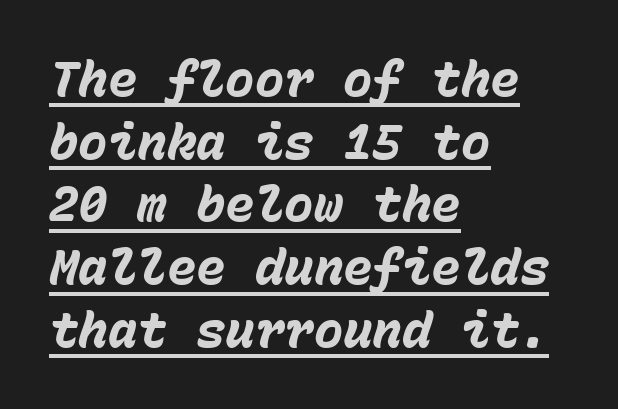
Q: Is the text bold? A: Yes.
Q: Is the text italic (slanted)? A: Yes, it leans right by about 15 degrees.
Q: Is the text underlined? A: Yes.
Q: How is the paragraph aligned? A: Left-aligned.
Q: Is the spacing between letters normal or unusually wide? A: Normal.
Q: Is the spacing between lines tight, normal or loose? A: Normal.
Q: Width (condensed, normal, or wide)? A: Normal.
Q: Stroke contrast? A: Low.
Q: x-height? A: Medium.
Q: Monospaced? A: Yes.
